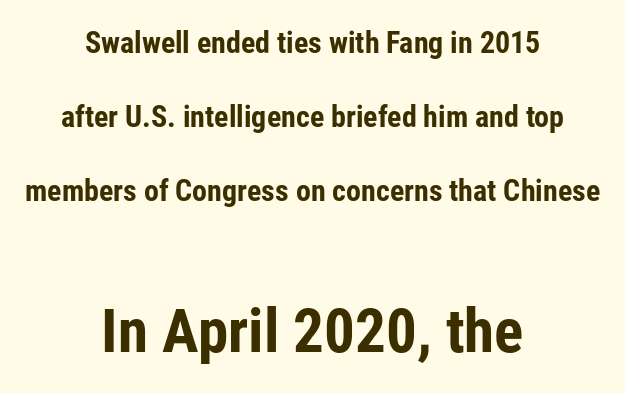
{"serif": "no", "italic": "no", "bold": "yes", "weight": "bold", "width": "condensed", "stroke_contrast": "low", "x_height": "medium", "monospaced": "no", "underline": "no", "align": "center", "line_spacing": "loose", "line_spacing_ratio": 2.46, "letter_spacing": "normal", "letter_spacing_em": 0.0, "larger_block": "second", "size_ratio": 2.03, "glyph_px": 61}
